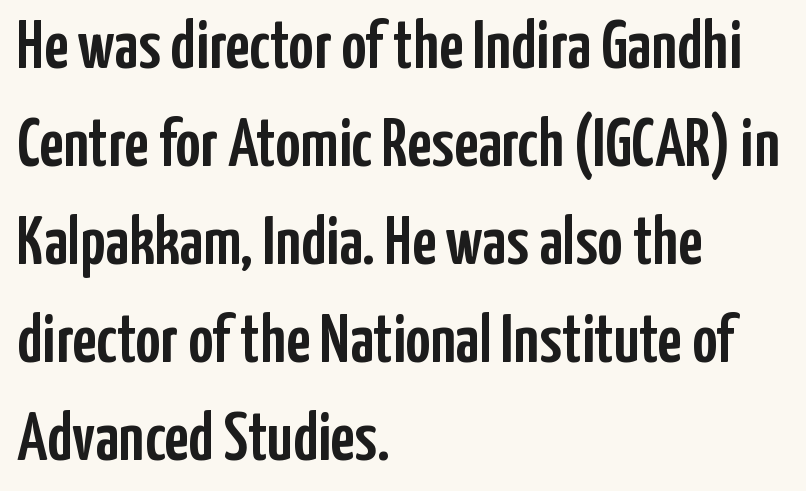
The image shows 69 px condensed sans-serif type, upright; set left-aligned, normal line spacing (1.42x), normal letter spacing, not underlined; low stroke contrast and a medium x-height.
